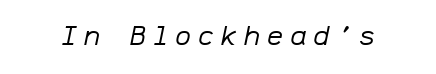
Is this a heavy cut? Hardly; it is regular or lighter. The letterforms stand isolated, each surrounded by extra space. Any mark beneath the type? The region is blank. Observe the lean: these are italic letterforms.
